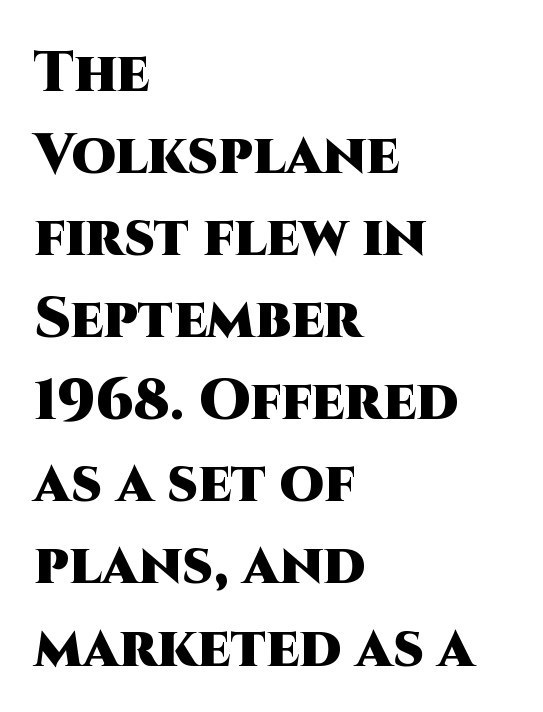
Q: Is the text bold? A: Yes.
Q: Is the text italic (slanted)? A: No, it is upright.
Q: Is the typeface a serif or a sans-serif typeface? A: Sans-serif.
Q: Is the text underlined? A: No.
Q: How is the paragraph aligned? A: Left-aligned.
Q: Is the spacing between letters normal or unusually wide? A: Normal.
Q: Is the spacing between lines tight, normal or loose? A: Normal.
Q: Width (condensed, normal, or wide)? A: Normal.
Q: Stroke contrast? A: High.
Q: x-height? A: Large.
Q: Monospaced? A: No.
